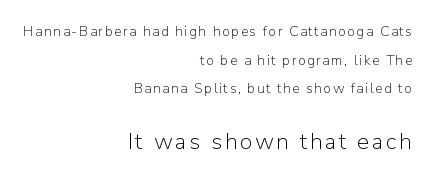
Q: Is the text bold? A: No.
Q: Is the text italic (slanted)? A: No, it is upright.
Q: Is the text underlined? A: No.
Q: How is the paragraph aligned? A: Right-aligned.
Q: Is the spacing between lines tight, normal or loose? A: Loose.
Q: Which block of text is set in a larger size, the first (top) or the second (bottom)? A: The second (bottom) one.
